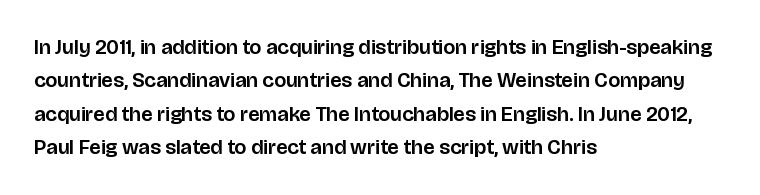
Nobody drew a line under any word here. A student would call this left alignment; a typographer would say flush left, rag right. Rendered with straight, roman letterforms. In terms of leading, this rendering sits right in the middle. Characters follow at the spacing the type designer built in.
